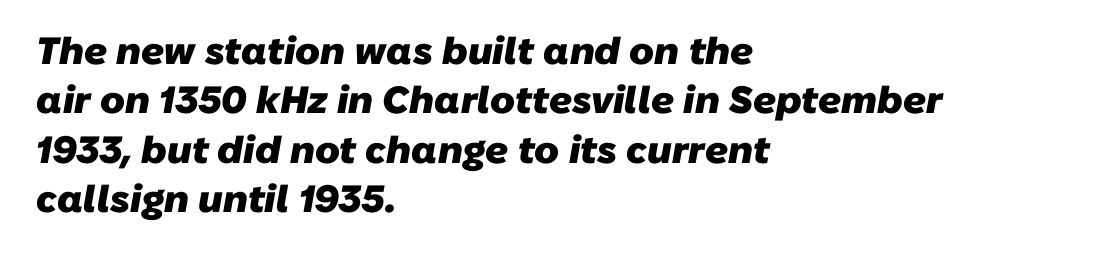
Q: Is the text bold? A: Yes.
Q: Is the typeface a serif or a sans-serif typeface? A: Sans-serif.
Q: Is the text underlined? A: No.
Q: How is the paragraph aligned? A: Left-aligned.
Q: Is the spacing between letters normal or unusually wide? A: Normal.
Q: Is the spacing between lines tight, normal or loose? A: Normal.
Q: Width (condensed, normal, or wide)? A: Normal.
Q: Stroke contrast? A: Low.
Q: x-height? A: Medium.
Q: Monospaced? A: No.
